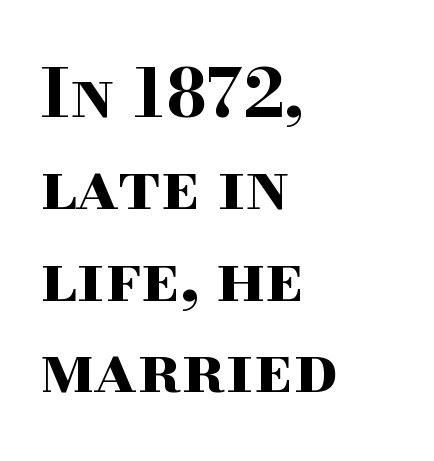
These lines are set flush left with a ragged right edge. Posture: upright roman. The rendering uses natural spacing where letterforms have individual widths. Descenders are the only things crossing below the line. Reading down the column, the eye jumps a familiar distance to each next line.
